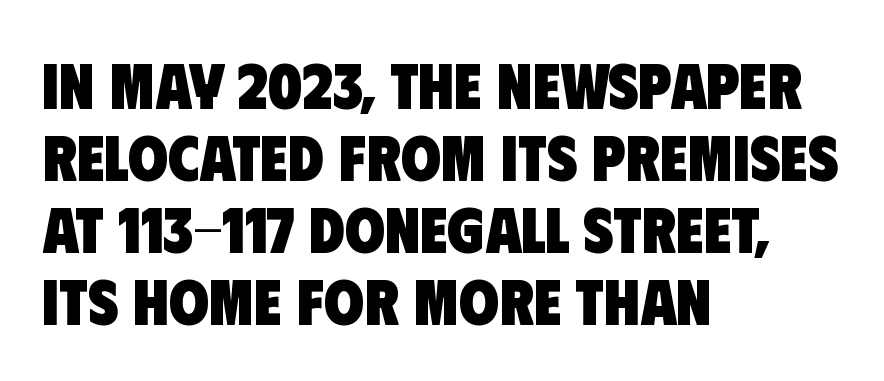
The image shows 65 px heavy, condensed sans-serif type; set left-aligned, tight line spacing (1.11x), normal letter spacing, not underlined; low stroke contrast and a large x-height.
